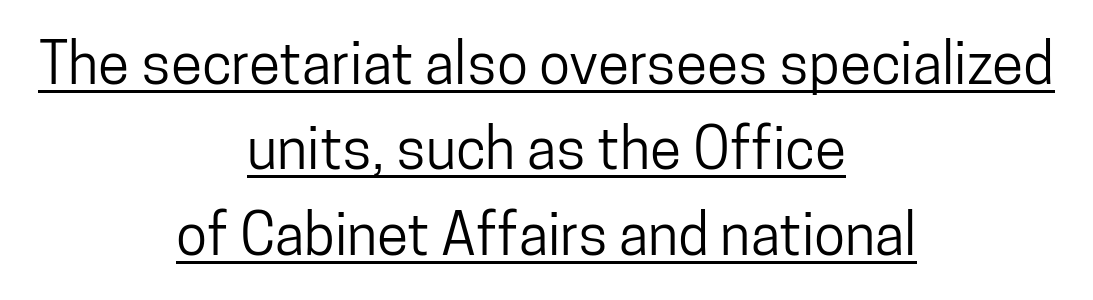
{"serif": "no", "italic": "no", "width": "condensed", "stroke_contrast": "low", "x_height": "medium", "monospaced": "no", "underline": "yes", "align": "center", "line_spacing": "normal", "line_spacing_ratio": 1.5, "letter_spacing": "normal", "letter_spacing_em": 0.0, "glyph_px": 57}
